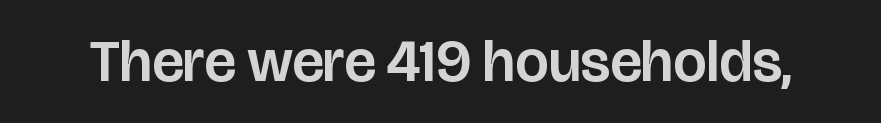
{"serif": "no", "italic": "no", "width": "normal", "stroke_contrast": "low", "x_height": "large", "monospaced": "no", "underline": "no", "letter_spacing": "normal", "letter_spacing_em": 0.0, "glyph_px": 59}
